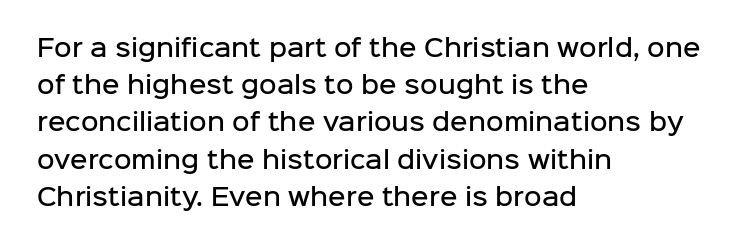
{"italic": "no", "bold": "semi", "underline": "no", "align": "left", "line_spacing": "normal", "line_spacing_ratio": 1.55, "letter_spacing": "normal", "letter_spacing_em": 0.0, "glyph_px": 24}
